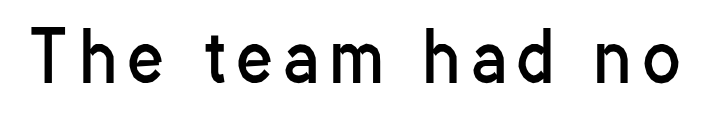
The image shows 69 px regular-weight, condensed sans-serif type, upright; set not underlined; low stroke contrast and a medium x-height.
